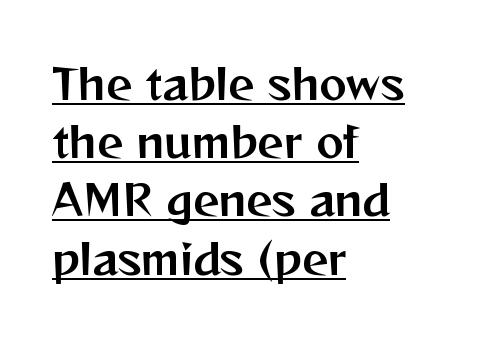
The image shows 41 px sans-serif type, upright; set left-aligned, normal line spacing (1.42x), normal letter spacing, underlined; medium stroke contrast and a medium x-height.
